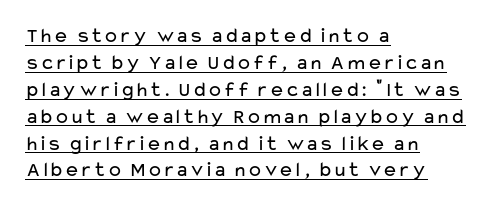
{"italic": "no", "bold": "no", "underline": "yes", "align": "left", "line_spacing": "normal", "line_spacing_ratio": 1.28, "letter_spacing": "normal", "letter_spacing_em": 0.0, "glyph_px": 21}
